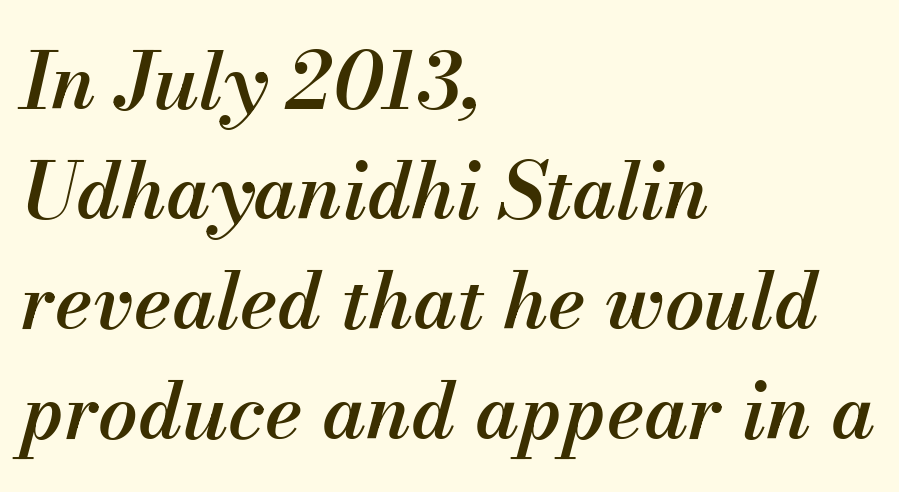
The image shows 78 px semibold type, italic (leaning right); set left-aligned, normal line spacing (1.41x), normal letter spacing, not underlined; medium stroke contrast and a small x-height.
